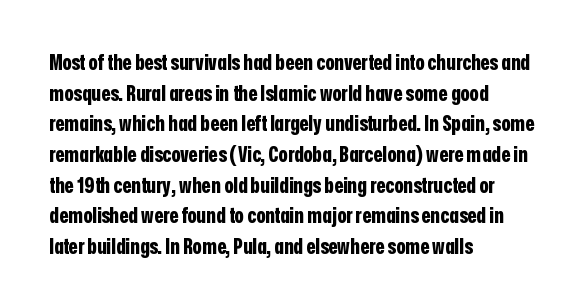
The image shows 21 px bold type, upright; set left-aligned, normal line spacing (1.46x), normal letter spacing, not underlined.
